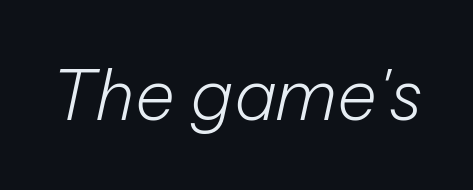
The image shows 69 px light type, italic (leaning right); set normal letter spacing, not underlined; low stroke contrast and a medium x-height.
